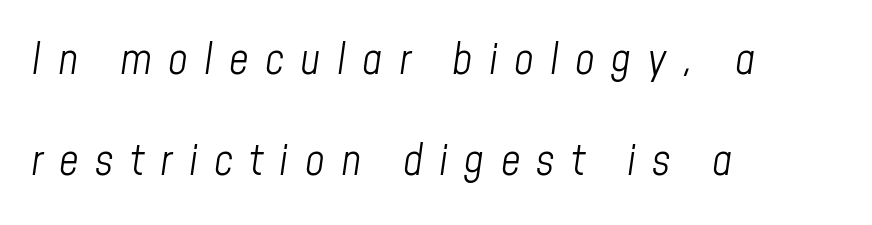
The passage shown leans; its letterforms are oblique. In CSS terms this would be text-align: left. Each stroke keeps to a modest, everyday thickness or less. Honestly, there is no underline to notice here at all. Words appear elongated and porous because spacing is wide.
